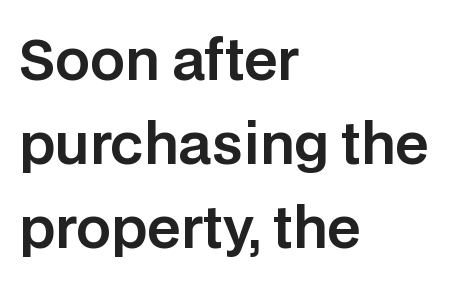
The image shows 55 px sans-serif type, upright; set left-aligned, normal line spacing (1.53x), normal letter spacing, not underlined; low stroke contrast and a large x-height.
